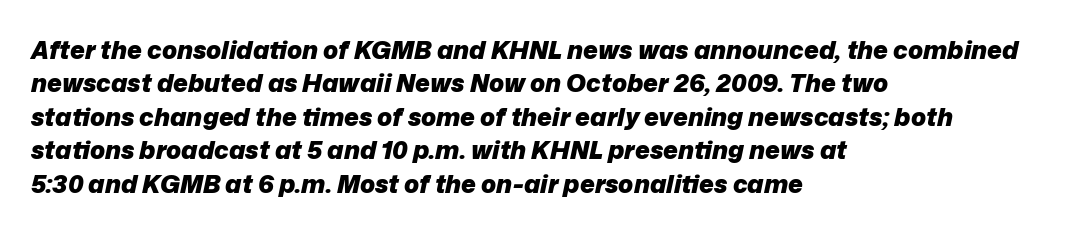
{"italic": "yes", "lean": "right", "slant_degrees": 12, "bold": "yes", "underline": "no", "align": "left", "line_spacing": "normal", "line_spacing_ratio": 1.34, "letter_spacing": "normal", "letter_spacing_em": 0.0, "glyph_px": 25}
